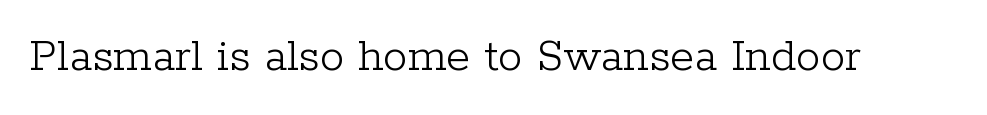
{"serif": "yes", "italic": "no", "bold": "no", "weight": "light", "width": "normal", "stroke_contrast": "low", "x_height": "medium", "monospaced": "no", "underline": "no", "letter_spacing": "normal", "letter_spacing_em": 0.0, "glyph_px": 49}
